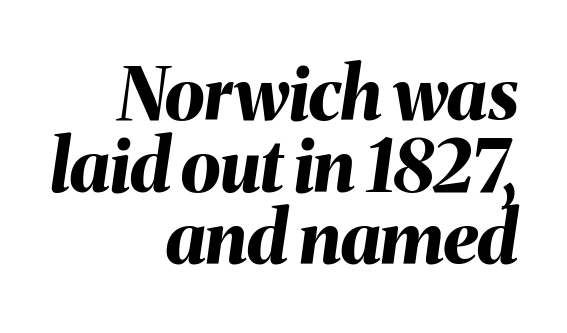
The image shows 72 px bold type, italic (leaning right); set right-aligned, tight line spacing (1.0x), normal letter spacing, not underlined; medium stroke contrast and a medium x-height.
